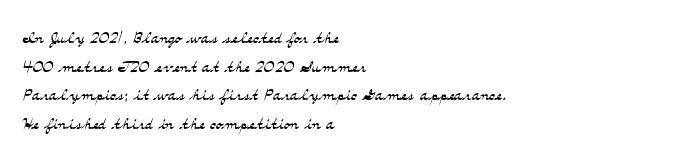
{"bold": "no", "underline": "no", "align": "left", "line_spacing_ratio": 1.24, "letter_spacing": "normal", "letter_spacing_em": 0.0, "glyph_px": 23}
